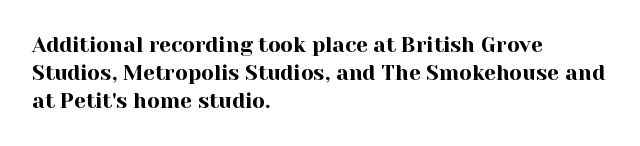
If you measured baseline to baseline, you'd find a middling distance. Descenders are the only things crossing below the line. The lines in this sample share a left origin and differ only in where they stop. Letter spacing: default. Quick note: not italic, upright.
